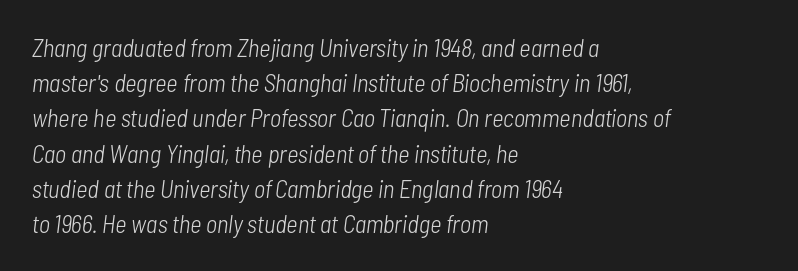
Q: Is the text bold? A: No.
Q: Is the text italic (slanted)? A: Yes, it leans right by about 7 degrees.
Q: Is the text underlined? A: No.
Q: How is the paragraph aligned? A: Left-aligned.
Q: Is the spacing between letters normal or unusually wide? A: Normal.
Q: Is the spacing between lines tight, normal or loose? A: Normal.
